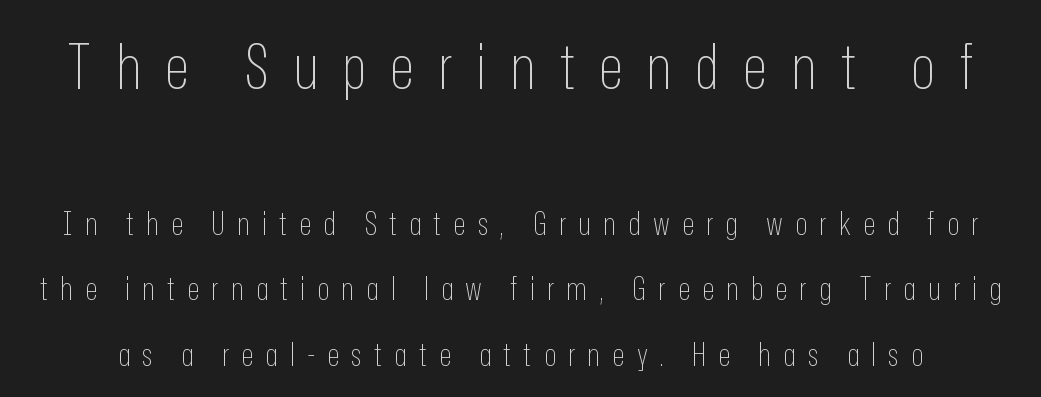
The image shows 63 px thin, condensed sans-serif type, upright; set loose line spacing (2.05x), unusually wide letter spacing (+0.38 em), not underlined; the first (top) block is 1.97x larger; low stroke contrast and a medium x-height.
